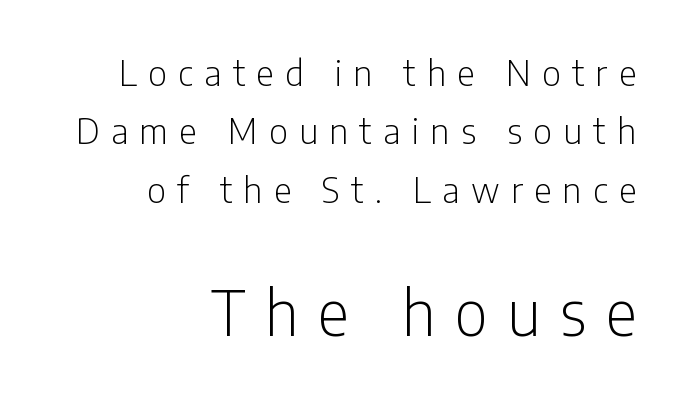
Q: Is the text bold? A: No.
Q: Is the text italic (slanted)? A: No, it is upright.
Q: Is the typeface a serif or a sans-serif typeface? A: Sans-serif.
Q: Is the text underlined? A: No.
Q: How is the paragraph aligned? A: Right-aligned.
Q: Is the spacing between letters normal or unusually wide? A: Unusually wide.
Q: Is the spacing between lines tight, normal or loose? A: Normal.
Q: Which block of text is set in a larger size, the first (top) or the second (bottom)? A: The second (bottom) one.
Q: Width (condensed, normal, or wide)? A: Condensed.
Q: Stroke contrast? A: Low.
Q: x-height? A: Medium.
Q: Monospaced? A: No.
